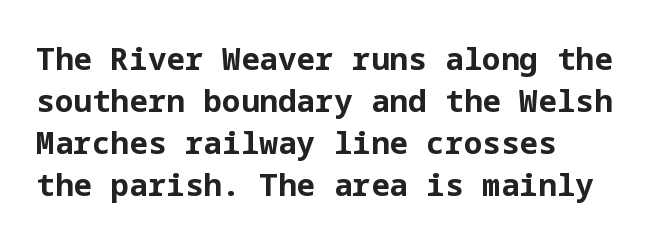
I'd describe the lettering as bold — thick and assertive. The letters carry no serifs — their stems end cleanly without finishing strokes. Observe the ordinary spacing: letters are neighbours, not strangers. Unlike italic type, these characters show no tilt at all. This rendering features lettering with no underline.
